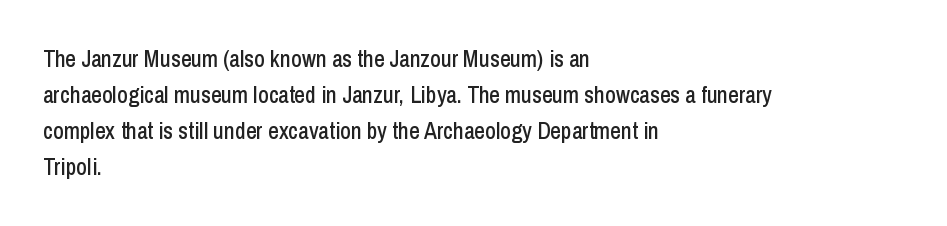
The image shows 23 px text type, upright; set left-aligned, normal line spacing (1.56x), normal letter spacing, not underlined.
